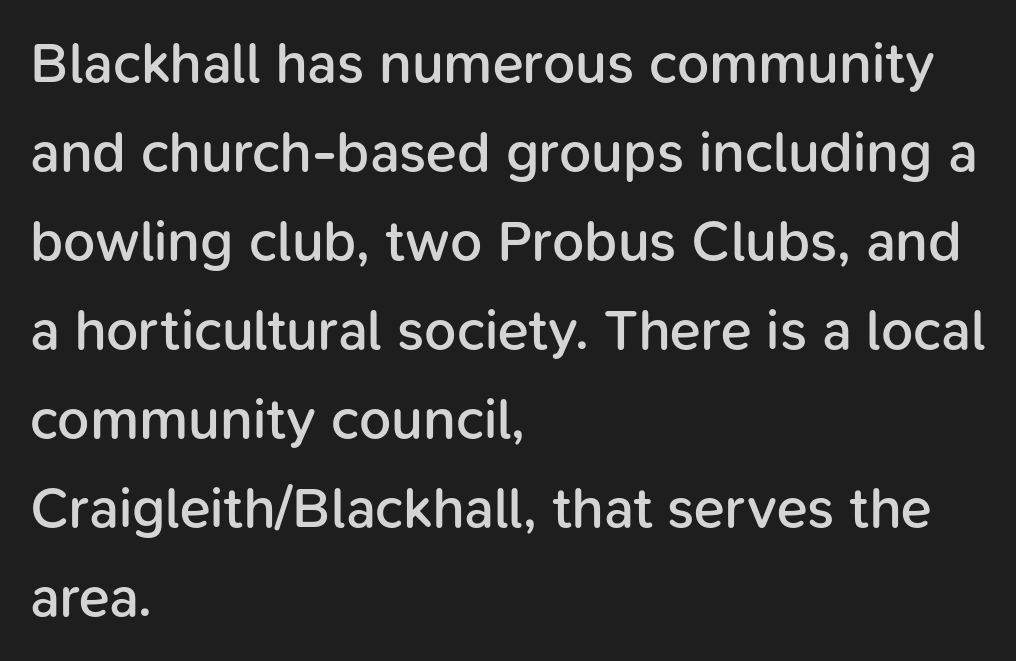
Q: Is the text bold? A: Semi-bold.
Q: Is the text italic (slanted)? A: No, it is upright.
Q: Is the typeface a serif or a sans-serif typeface? A: Sans-serif.
Q: Is the text underlined? A: No.
Q: How is the paragraph aligned? A: Left-aligned.
Q: Is the spacing between letters normal or unusually wide? A: Normal.
Q: Is the spacing between lines tight, normal or loose? A: Normal.
Q: Width (condensed, normal, or wide)? A: Normal.
Q: Stroke contrast? A: Low.
Q: x-height? A: Medium.
Q: Monospaced? A: No.
